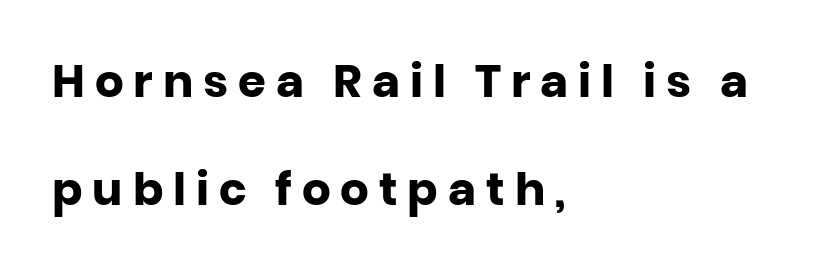
Q: Is the text bold? A: Yes.
Q: Is the text italic (slanted)? A: No, it is upright.
Q: Is the typeface a serif or a sans-serif typeface? A: Sans-serif.
Q: Is the text underlined? A: No.
Q: How is the paragraph aligned? A: Left-aligned.
Q: Is the spacing between letters normal or unusually wide? A: Unusually wide.
Q: Is the spacing between lines tight, normal or loose? A: Loose.
Q: Width (condensed, normal, or wide)? A: Normal.
Q: Stroke contrast? A: Low.
Q: x-height? A: Large.
Q: Monospaced? A: No.
